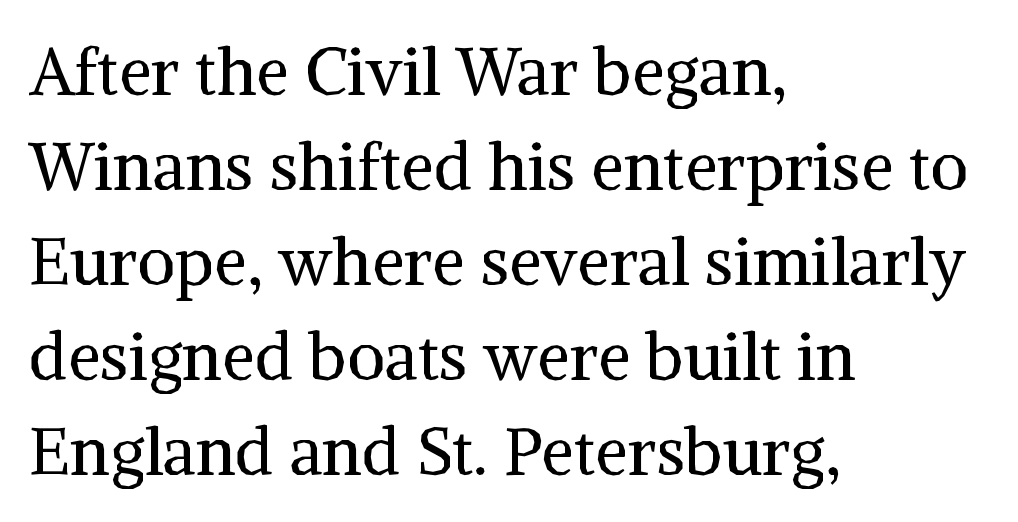
Little horizontal feet cap the strokes, marking this as serif type. The line texture is even and compact thanks to regular tracking. The lines sit at an ordinary, default distance from one another. A quiet, ordinary-to-light weight characterises the typeface.
